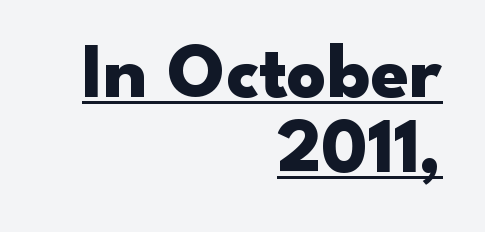
Horizontal alignment here is rightward, an uncommon choice for prose. The block of text is dense from top to bottom, with scant space between rows. Nope, not italic — everything's standing straight. Do the characters align in a grid? No, the font is proportional. Emphasis by weight is at full strength: bold.
